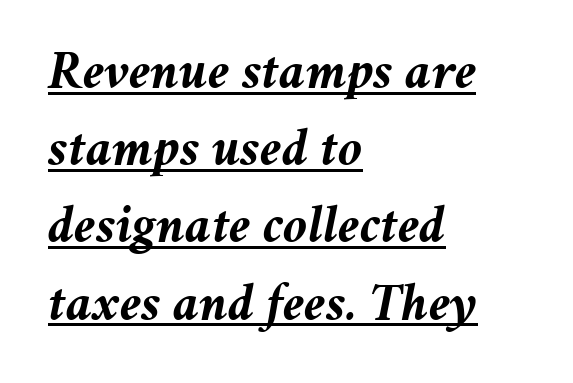
The image shows 54 px semibold type, italic (leaning right); set left-aligned, normal line spacing (1.43x), normal letter spacing, underlined; medium stroke contrast and a medium x-height.
